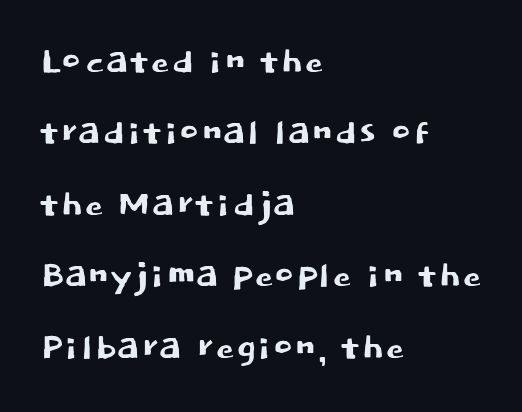
Honestly, the row spacing looks completely unremarkable. Nothing unusual about the tracking: characters are spaced as the font intends. The face used here is proportionally spaced, like ordinary book or web type. Quick note: underline off. The typeface chosen for these lines omits serifs.
